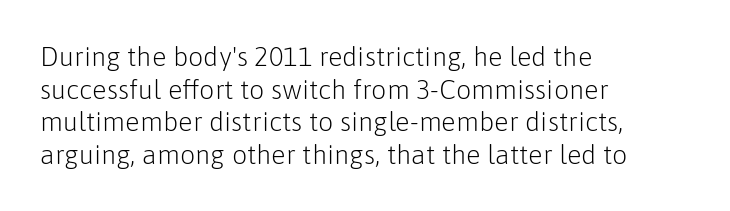
{"italic": "no", "bold": "no", "underline": "no", "align": "left", "line_spacing_ratio": 1.21, "letter_spacing": "normal", "letter_spacing_em": 0.0, "glyph_px": 27}
